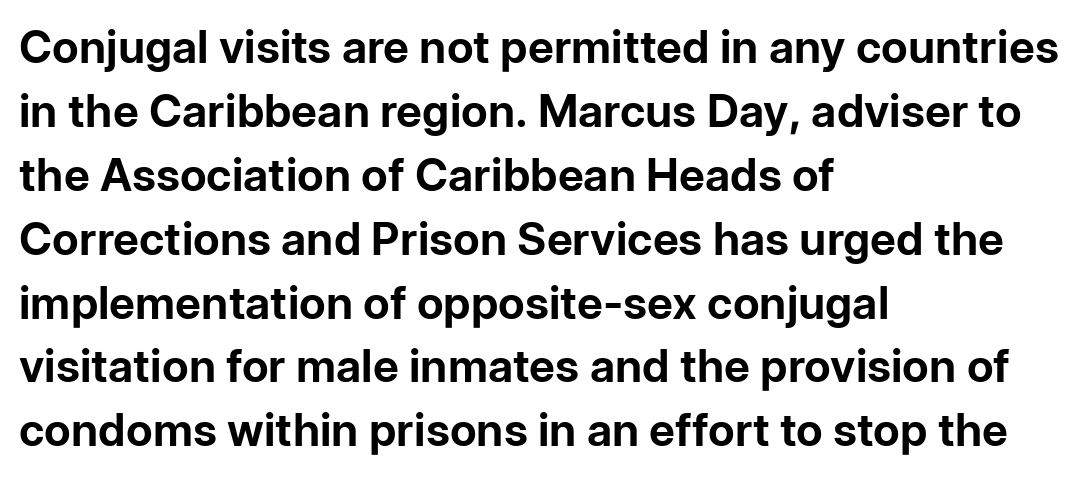
The image shows 45 px bold sans-serif type, upright; set left-aligned, normal line spacing (1.42x), normal letter spacing, not underlined; low stroke contrast and a medium x-height.
